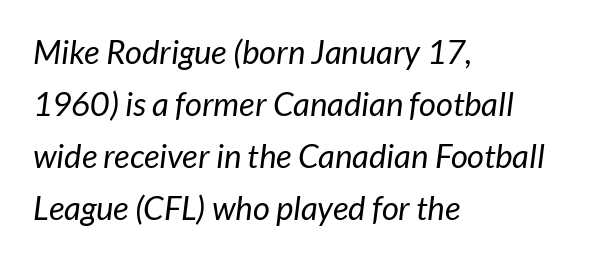
The image shows 33 px regular-weight sans-serif type; set left-aligned, normal line spacing (1.58x), normal letter spacing, not underlined; low stroke contrast and a medium x-height.
